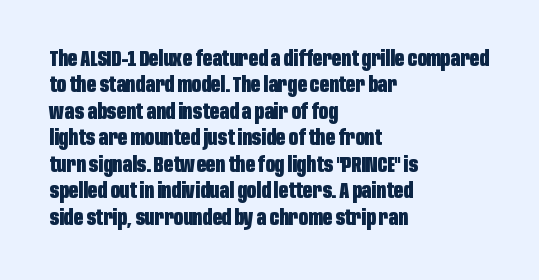
Q: Is the text bold? A: Yes.
Q: Is the text italic (slanted)? A: No, it is upright.
Q: Is the text underlined? A: No.
Q: How is the paragraph aligned? A: Left-aligned.
Q: Is the spacing between letters normal or unusually wide? A: Normal.
Q: Is the spacing between lines tight, normal or loose? A: Normal.
